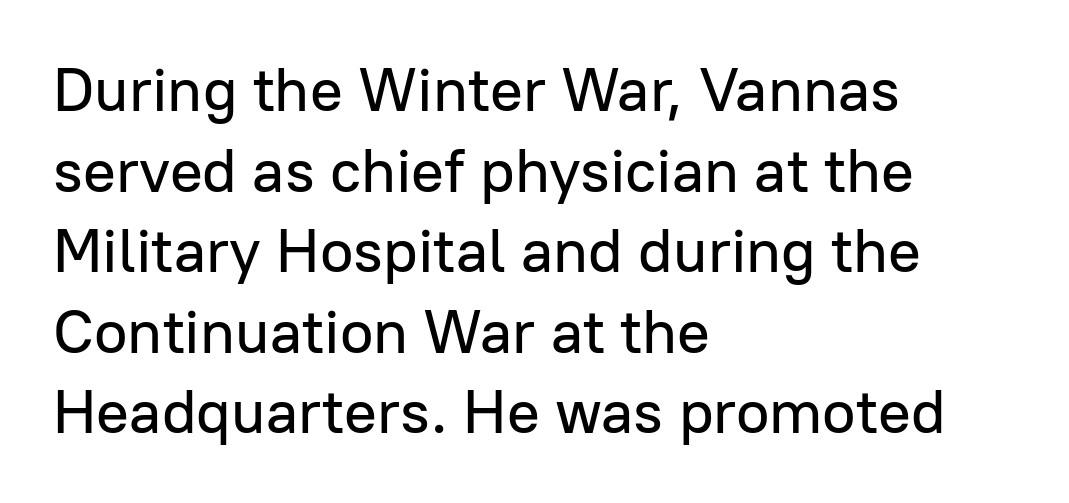
The image shows 61 px sans-serif type, upright; set left-aligned, normal line spacing (1.32x), normal letter spacing, not underlined; low stroke contrast and a medium x-height.
